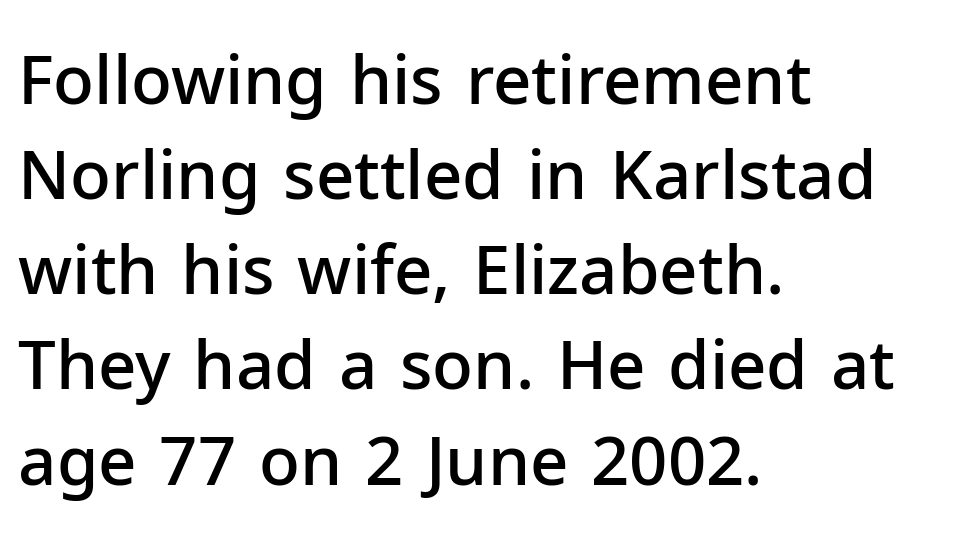
The image shows 67 px semibold sans-serif type, upright; set left-aligned, normal line spacing (1.42x), normal letter spacing, not underlined; low stroke contrast and a medium x-height.
